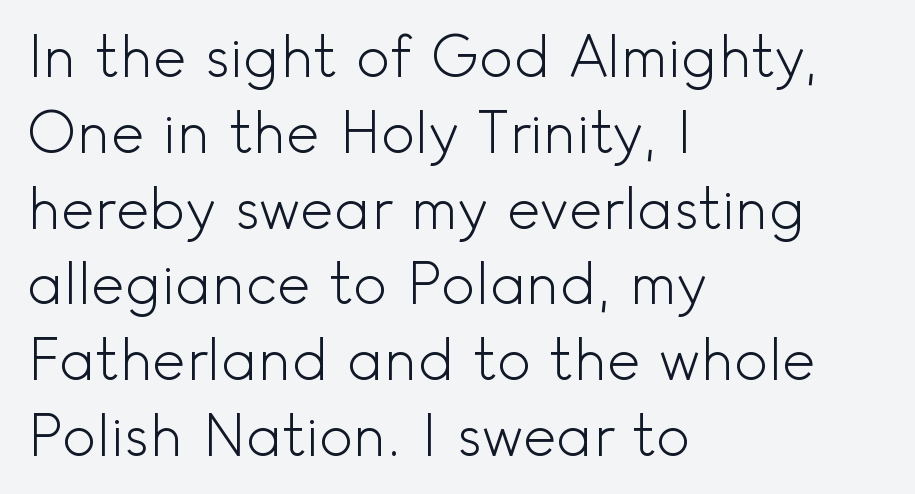
The image shows 57 px light sans-serif type, upright; set left-aligned, normal line spacing (1.33x), normal letter spacing, not underlined; a small x-height.
